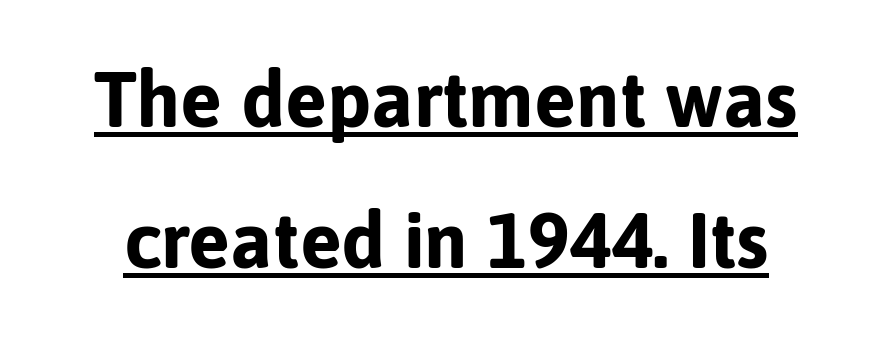
Is the letter spacing exaggerated? No — it looks like the ordinary default. The string is rendered with underlining switched on. Are there feet on the stems? There aren't — it's a sans. Is this a fixed-width face? No — the glyphs have proportional, varying widths. No italicization has been applied; the sample stays upright.
